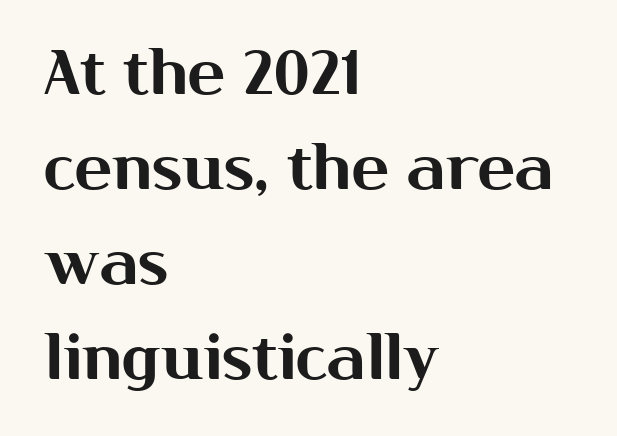
Letters rest on an invisible, unmarked baseline. These lines stack with their left ends in a neat column. Summary of vertical rhythm: regular, with standard interline spacing. Note: no serifs on the glyphs.
